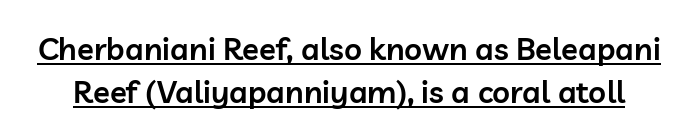
The image shows 31 px semibold sans-serif type, upright; set normal line spacing (1.39x), normal letter spacing, underlined; low stroke contrast and a medium x-height.
